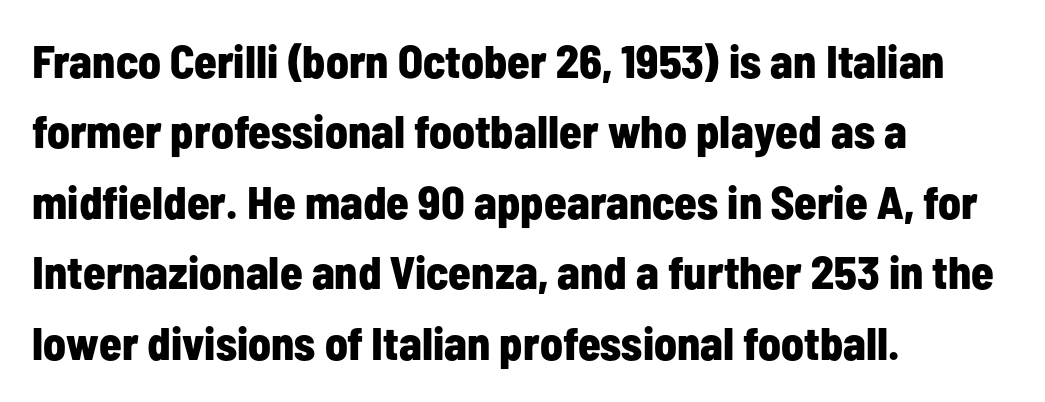
{"serif": "no", "italic": "no", "bold": "yes", "weight": "bold", "width": "condensed", "stroke_contrast": "low", "x_height": "medium", "monospaced": "no", "underline": "no", "align": "left", "line_spacing": "normal", "line_spacing_ratio": 1.53, "letter_spacing": "normal", "letter_spacing_em": 0.0, "glyph_px": 46}
